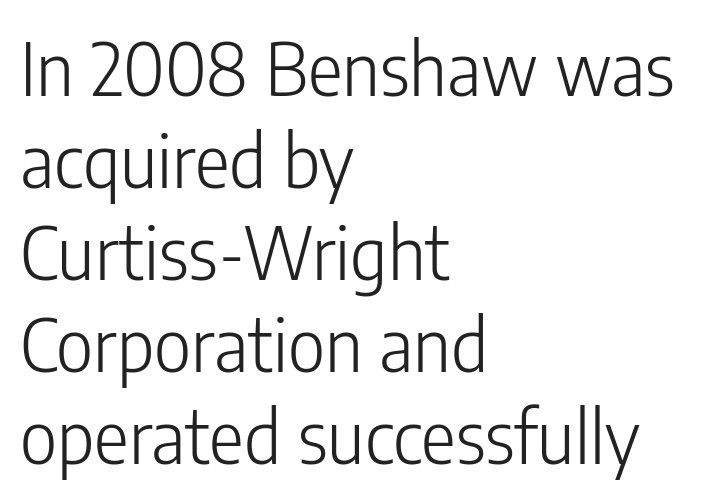
{"serif": "no", "italic": "no", "bold": "no", "weight": "light", "width": "condensed", "stroke_contrast": "low", "x_height": "medium", "monospaced": "no", "underline": "no", "align": "left", "line_spacing": "normal", "line_spacing_ratio": 1.26, "letter_spacing": "normal", "letter_spacing_em": 0.0, "glyph_px": 73}
